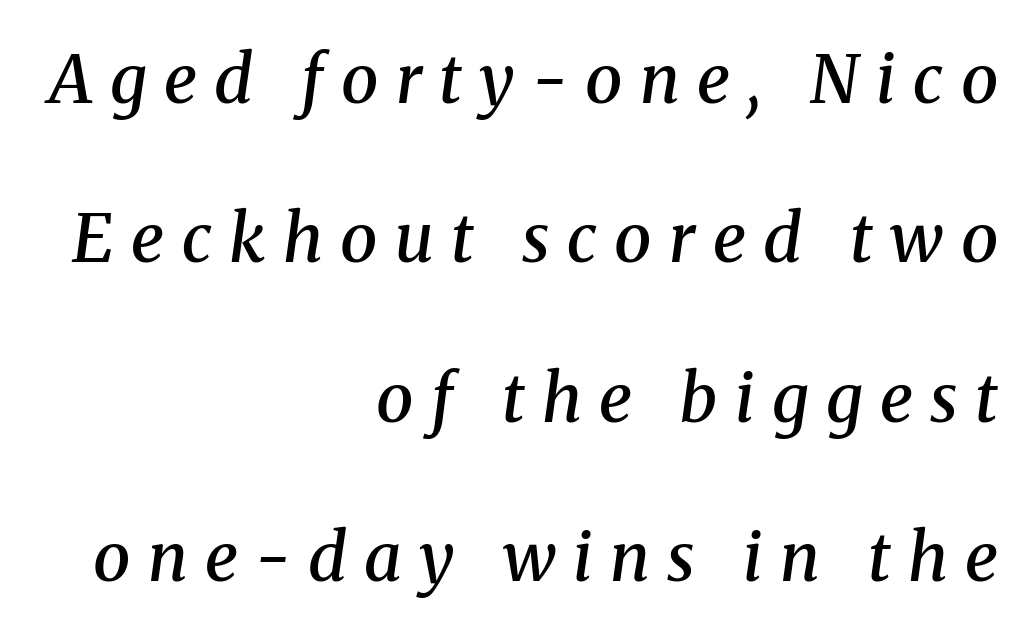
The characters look somewhat weighty, a semibold short of true bold. Baseline-to-baseline distance is far greater than the letter height. Observe the wide spacing: letters keep a clear distance from each other. Think of a printed novel: that variable character pitch is what you see here. The passage shown leans; its letterforms are oblique.
